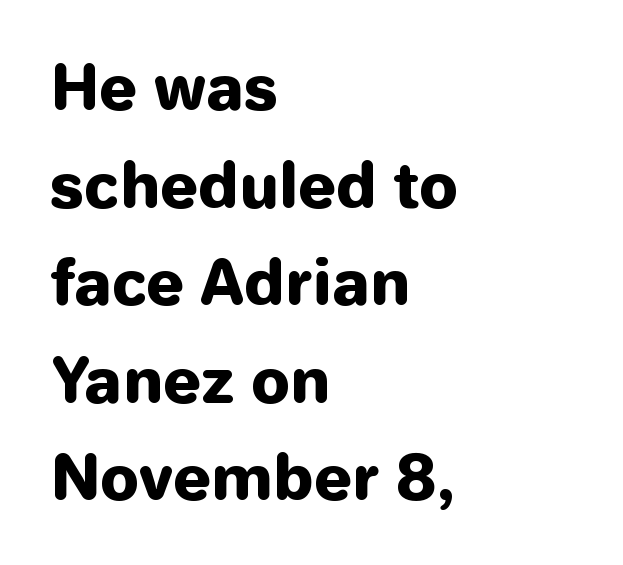
Q: Is the text bold? A: Yes.
Q: Is the text italic (slanted)? A: No, it is upright.
Q: Is the typeface a serif or a sans-serif typeface? A: Sans-serif.
Q: Is the text underlined? A: No.
Q: How is the paragraph aligned? A: Left-aligned.
Q: Is the spacing between letters normal or unusually wide? A: Normal.
Q: Is the spacing between lines tight, normal or loose? A: Normal.
Q: Width (condensed, normal, or wide)? A: Normal.
Q: Stroke contrast? A: Low.
Q: x-height? A: Medium.
Q: Monospaced? A: No.
